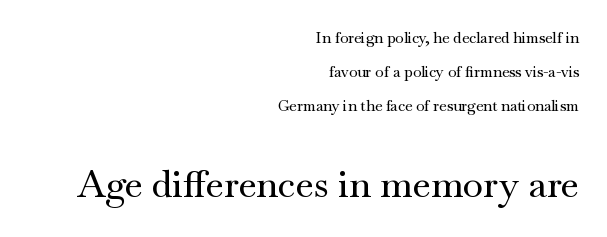
Airy leading. The face used here appears at its bigger size in the lower chunk. Every stem runs plumb, perpendicular to the baseline. The rag falls on the left side of this text block.
